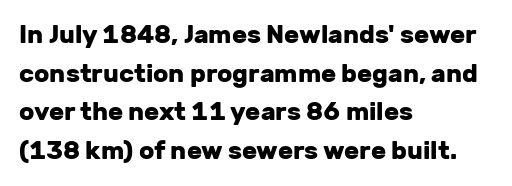
Lines of text with bare space underneath. Default kerning and tracking; the words read as compact shapes. Typeset ragged right — the left edge is the straight one. Regarding leading, the lines here are spaced in the standard way. Every stem runs plumb, perpendicular to the baseline.
